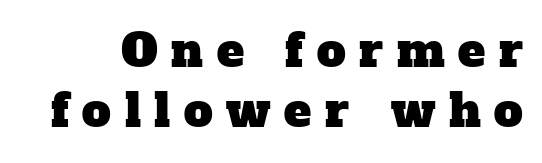
Q: Is the typeface a serif or a sans-serif typeface? A: Serif.
Q: Is the text underlined? A: No.
Q: Is the spacing between letters normal or unusually wide? A: Unusually wide.
Q: Is the spacing between lines tight, normal or loose? A: Normal.
Q: Width (condensed, normal, or wide)? A: Normal.
Q: Stroke contrast? A: Low.
Q: x-height? A: Medium.
Q: Monospaced? A: No.
